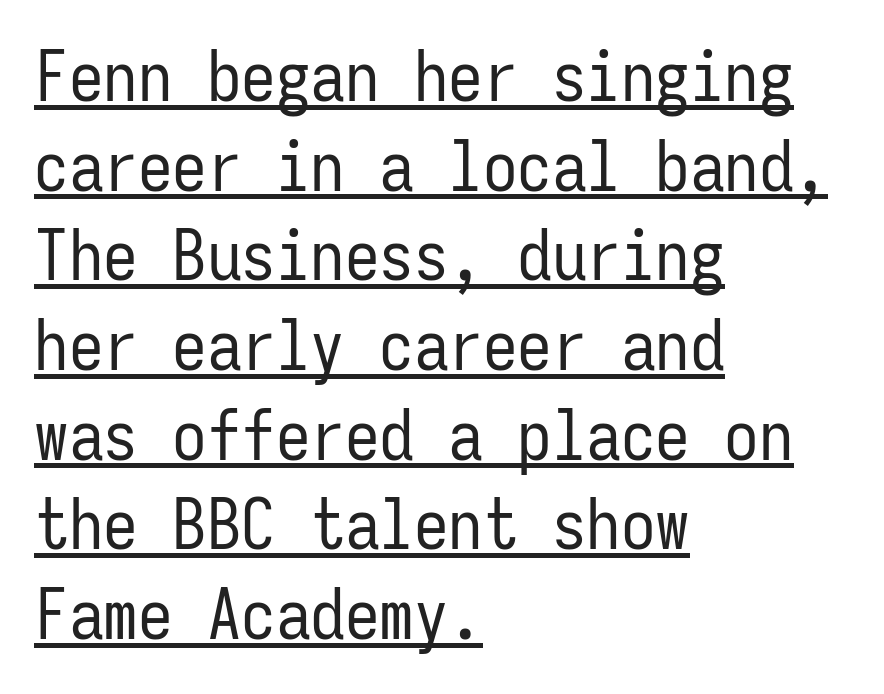
{"serif": "no", "italic": "no", "bold": "no", "weight": "regular", "width": "condensed", "stroke_contrast": "low", "x_height": "medium", "monospaced": "yes", "underline": "yes", "align": "left", "line_spacing": "normal", "line_spacing_ratio": 1.3, "letter_spacing": "normal", "letter_spacing_em": 0.0, "glyph_px": 69}
